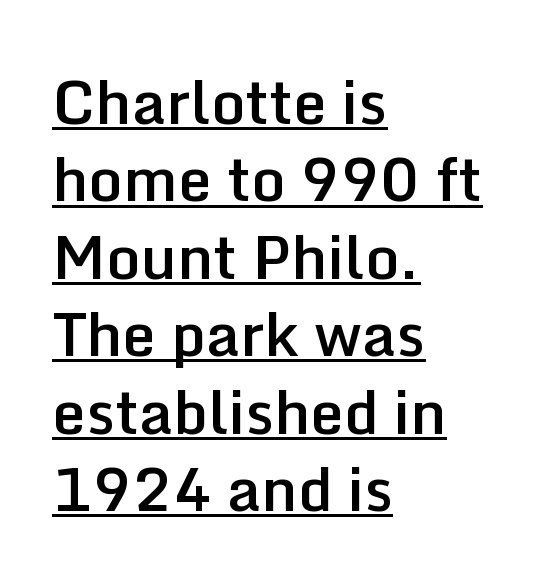
Q: Is the text bold? A: Semi-bold.
Q: Is the text italic (slanted)? A: No, it is upright.
Q: Is the typeface a serif or a sans-serif typeface? A: Sans-serif.
Q: Is the text underlined? A: Yes.
Q: How is the paragraph aligned? A: Left-aligned.
Q: Is the spacing between letters normal or unusually wide? A: Normal.
Q: Is the spacing between lines tight, normal or loose? A: Normal.
Q: Width (condensed, normal, or wide)? A: Normal.
Q: Stroke contrast? A: Low.
Q: x-height? A: Medium.
Q: Monospaced? A: No.
